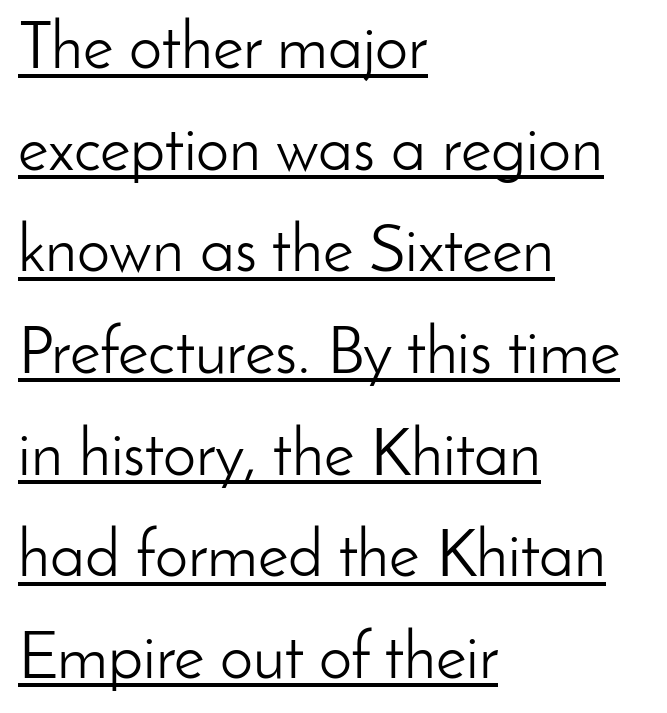
The image shows 66 px light sans-serif type, upright; set left-aligned, normal line spacing (1.54x), normal letter spacing, underlined; low stroke contrast and a small x-height.
